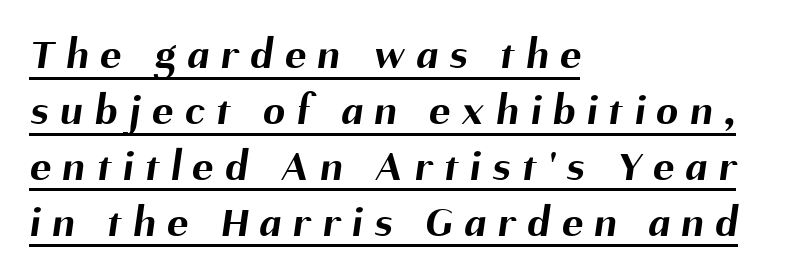
The image shows 44 px bold sans-serif type; set left-aligned, normal line spacing (1.27x), unusually wide letter spacing (+0.27 em), underlined; medium stroke contrast and a medium x-height.
